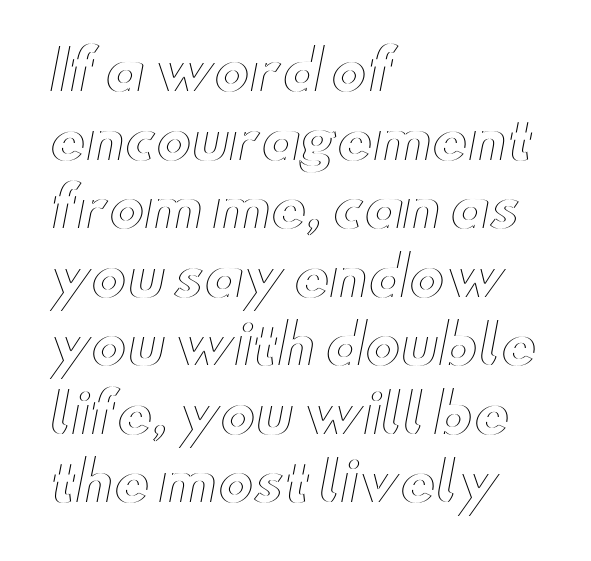
Tracking value appears to be zero — textbook default spacing. The paragraph has a hard left edge and a soft right edge. Vertical spacing — default. The words here are not underlined.
